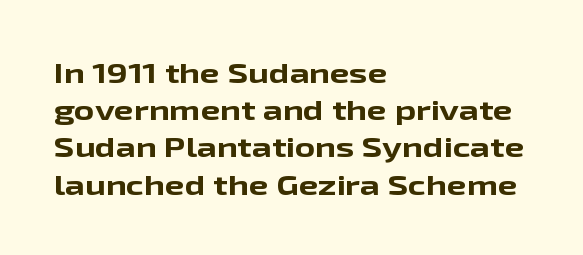
The image shows 28 px bold, wide sans-serif type, upright; set left-aligned, normal line spacing (1.33x), normal letter spacing, not underlined; low stroke contrast and a medium x-height.
